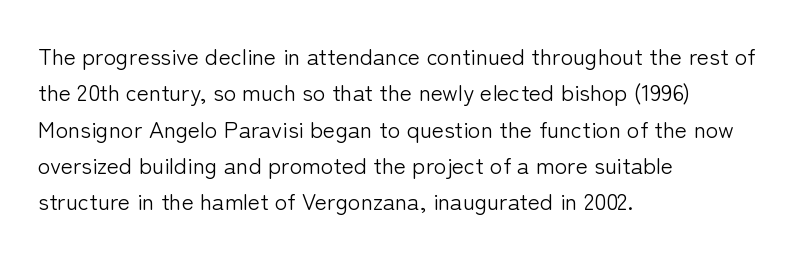
{"italic": "no", "bold": "no", "underline": "no", "align": "left", "line_spacing": "normal", "line_spacing_ratio": 1.58, "letter_spacing": "normal", "letter_spacing_em": 0.0, "glyph_px": 23}
